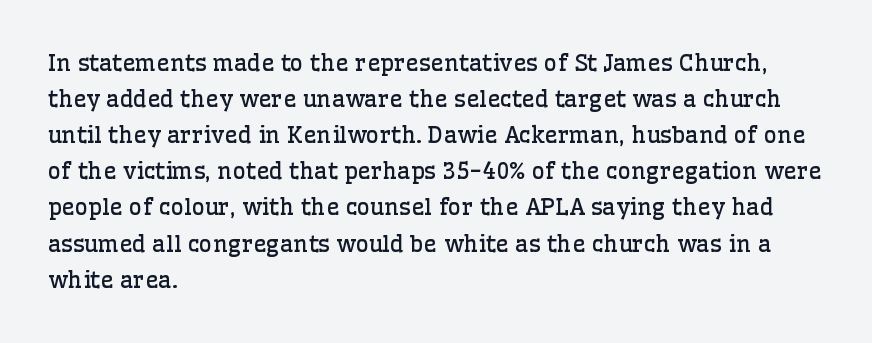
Q: Is the text bold? A: No.
Q: Is the text italic (slanted)? A: No, it is upright.
Q: Is the text underlined? A: No.
Q: How is the paragraph aligned? A: Left-aligned.
Q: Is the spacing between letters normal or unusually wide? A: Normal.
Q: Is the spacing between lines tight, normal or loose? A: Normal.
